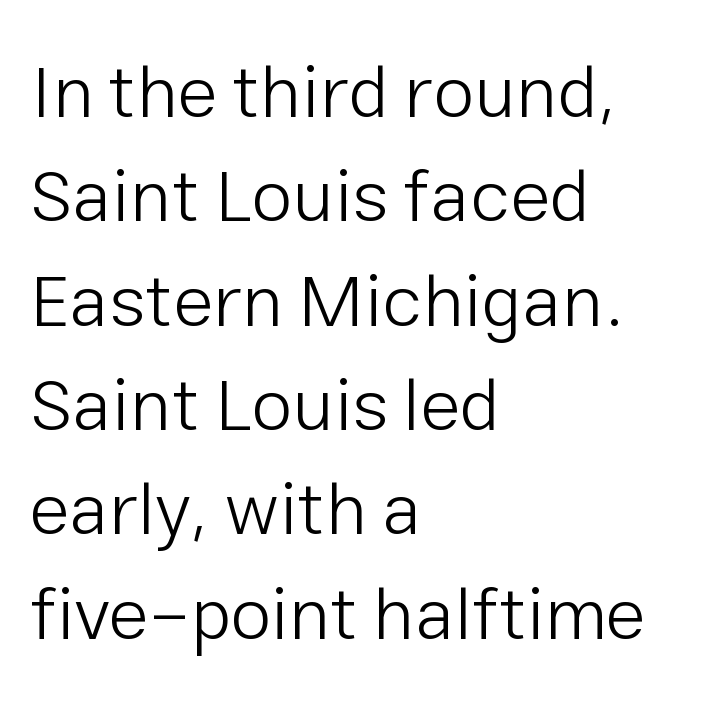
Q: Is the text bold? A: No.
Q: Is the text italic (slanted)? A: No, it is upright.
Q: Is the typeface a serif or a sans-serif typeface? A: Sans-serif.
Q: Is the text underlined? A: No.
Q: How is the paragraph aligned? A: Left-aligned.
Q: Is the spacing between letters normal or unusually wide? A: Normal.
Q: Is the spacing between lines tight, normal or loose? A: Normal.
Q: Width (condensed, normal, or wide)? A: Normal.
Q: Stroke contrast? A: Low.
Q: x-height? A: Medium.
Q: Monospaced? A: No.
